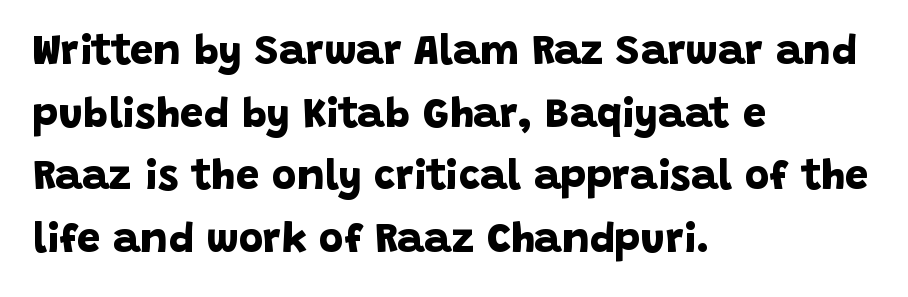
The image shows 42 px bold sans-serif type; set left-aligned, normal line spacing (1.49x), normal letter spacing, not underlined; low stroke contrast and a large x-height.
